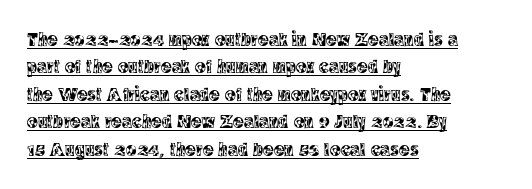
Q: Is the text italic (slanted)? A: No, it is upright.
Q: Is the text underlined? A: Yes.
Q: How is the paragraph aligned? A: Left-aligned.
Q: Is the spacing between letters normal or unusually wide? A: Normal.
Q: Is the spacing between lines tight, normal or loose? A: Normal.
